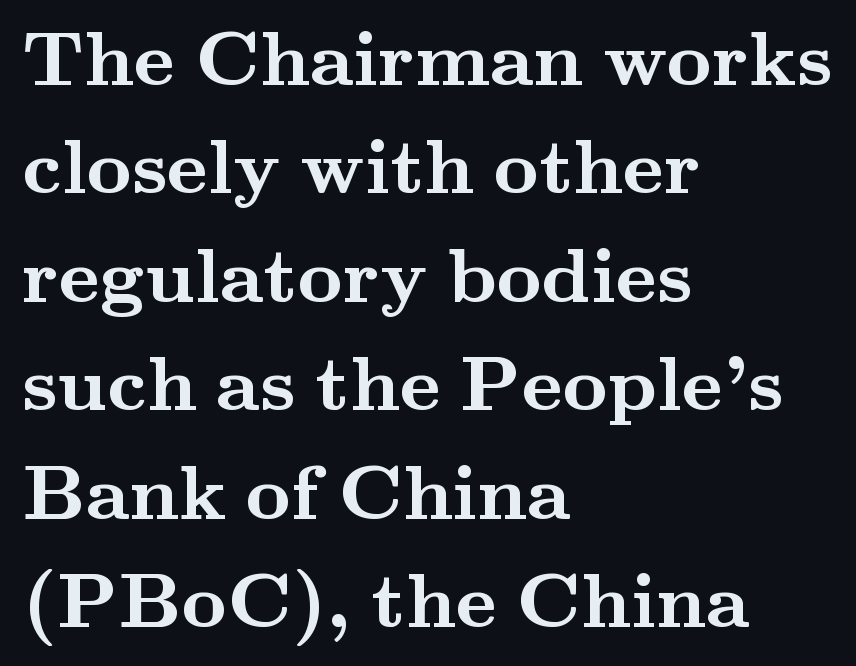
The image shows 78 px semibold, wide serif type, upright; set left-aligned, normal line spacing (1.39x), normal letter spacing, not underlined; medium stroke contrast and a small x-height.
